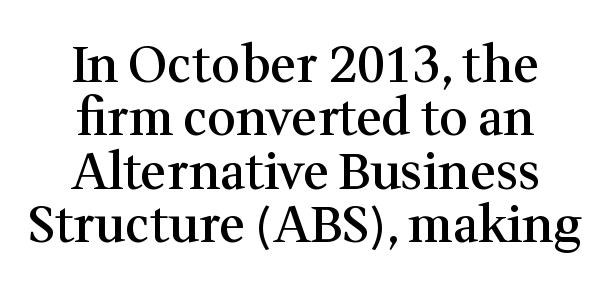
This rendering employs a face with finishing strokes, i.e., a serif. It's the straight-up-and-down kind of type. The designer dialed line spacing down below the default. The gaps between neighbouring characters are ordinary and unremarkable.
